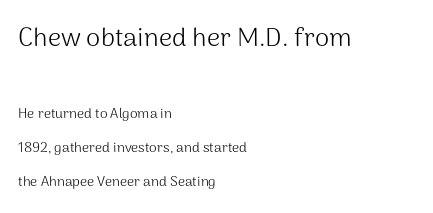
Beneath every word, the page is bare. This sample trades compactness for vertical openness between lines. A typesetter would call this zero additional tracking. One-word summary of the alignment: left. No italicization has been applied; the sample stays upright. Look at the glyph heights: the upper group is clearly the bigger setting.
